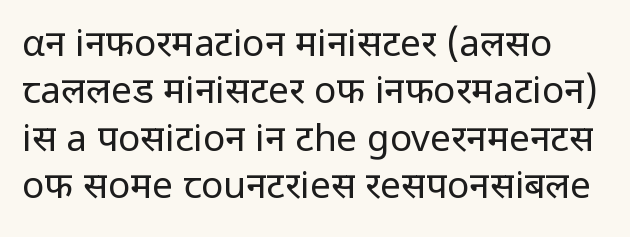
Q: Is the text bold? A: No.
Q: Is the text italic (slanted)? A: No, it is upright.
Q: Is the typeface a serif or a sans-serif typeface? A: Sans-serif.
Q: Is the text underlined? A: No.
Q: Is the spacing between letters normal or unusually wide? A: Normal.
Q: Is the spacing between lines tight, normal or loose? A: Normal.
Q: Width (condensed, normal, or wide)? A: Normal.
Q: Stroke contrast? A: Low.
Q: x-height? A: Medium.
Q: Monospaced? A: No.
